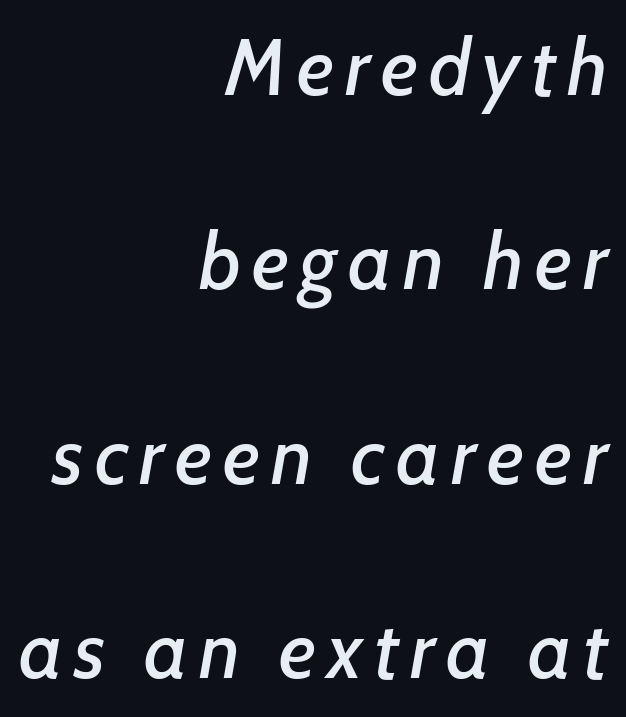
{"italic": "yes", "lean": "right", "slant_degrees": 7, "width": "normal", "stroke_contrast": "low", "x_height": "medium", "monospaced": "no", "underline": "no", "align": "right", "line_spacing": "loose", "line_spacing_ratio": 2.46, "glyph_px": 79}
